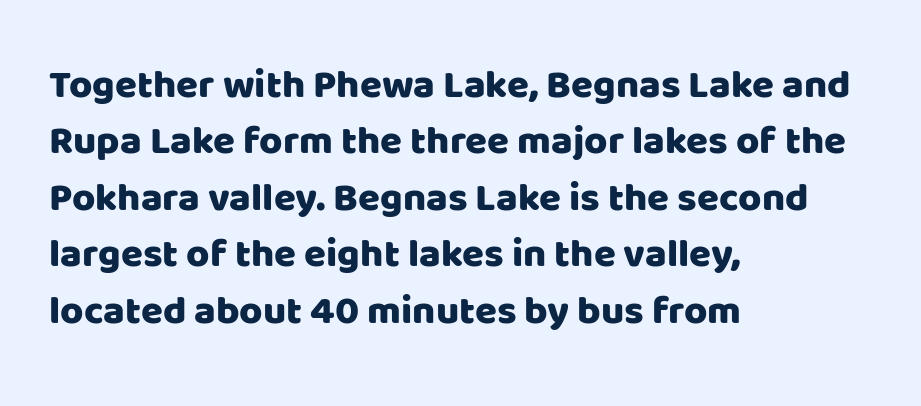
The image shows 40 px sans-serif type, upright; set left-aligned, normal line spacing (1.41x), normal letter spacing, not underlined; low stroke contrast and a large x-height.
